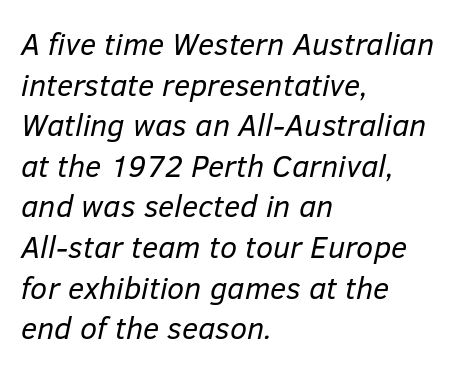
The specimen omits any rule beneath the text block's lines. Is the type slanted? Yes — the strokes lean at a clear angle. The compositor pushed each line to the left boundary. Varying glyph widths throughout — classic text-font behaviour. The letters sit at their default tracking, neither squeezed nor spread.
